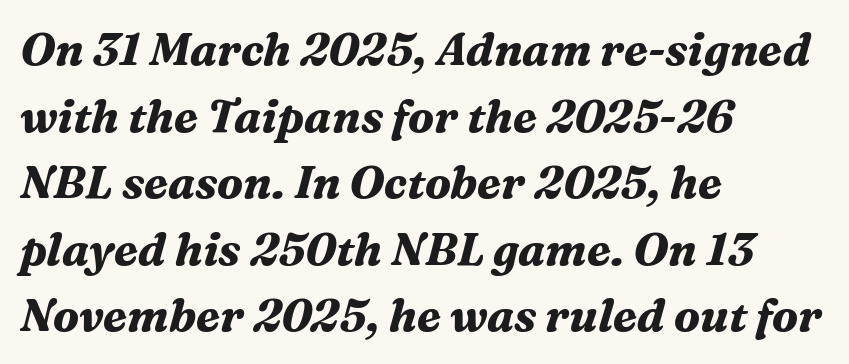
This sample uses a serif face. The passage shown stacks its lines at a standard gap. Glyph-to-glyph distance matches everyday printed text. Underlining? Definitely not there.
